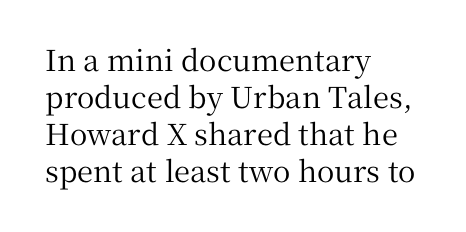
The letters carry serifs — small finishing strokes at the ends of their stems. The type sits square on the baseline with zero lean. The foot of each line stays bare and open. The tracking reads as untouched default to a designer's eye. The setting favours the left margin, as ordinary paragraphs usually do. In terms of leading, this rendering sits right in the middle.
